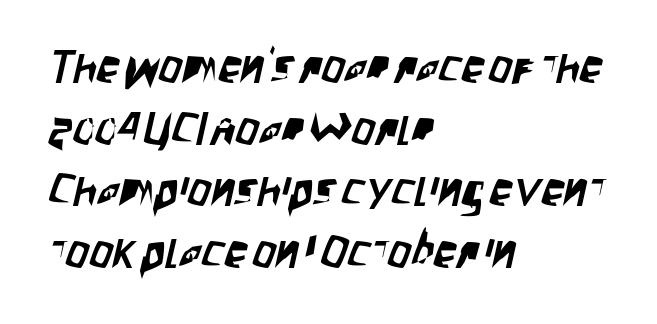
Q: Is the typeface a serif or a sans-serif typeface? A: Sans-serif.
Q: Is the text underlined? A: No.
Q: How is the paragraph aligned? A: Left-aligned.
Q: Is the spacing between letters normal or unusually wide? A: Normal.
Q: Is the spacing between lines tight, normal or loose? A: Normal.
Q: Width (condensed, normal, or wide)? A: Condensed.
Q: Stroke contrast? A: Low.
Q: x-height? A: Large.
Q: Monospaced? A: No.
